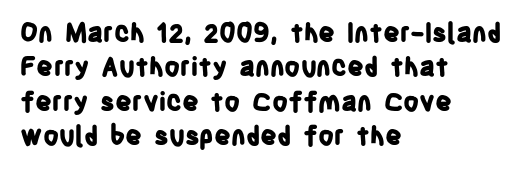
{"italic": "no", "bold": "yes", "underline": "no", "align": "left", "line_spacing": "normal", "line_spacing_ratio": 1.32, "letter_spacing": "normal", "letter_spacing_em": 0.0, "glyph_px": 26}
